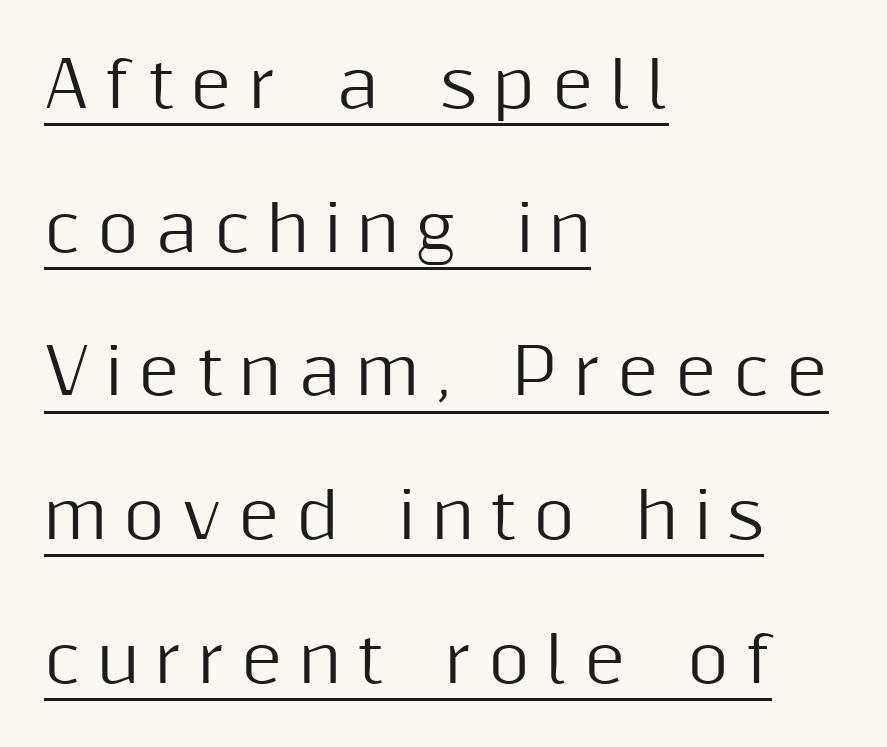
{"serif": "no", "italic": "no", "width": "normal", "stroke_contrast": "medium", "x_height": "medium", "monospaced": "no", "underline": "yes", "align": "left", "line_spacing": "loose", "line_spacing_ratio": 2.28, "letter_spacing": "wide", "letter_spacing_em": 0.26, "glyph_px": 63}
